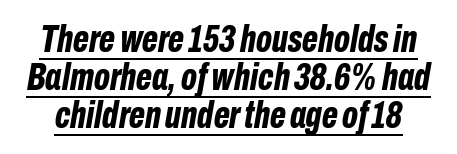
In terms of weight, the rendering is a true, heavy bold. Between one letter and the next there's only the usual sliver of space. Posture: slanted. Each new line begins almost immediately beneath the previous one. Do the characters align in a grid? No, the font is proportional. Descenders here cross a horizontal rule under the line.
